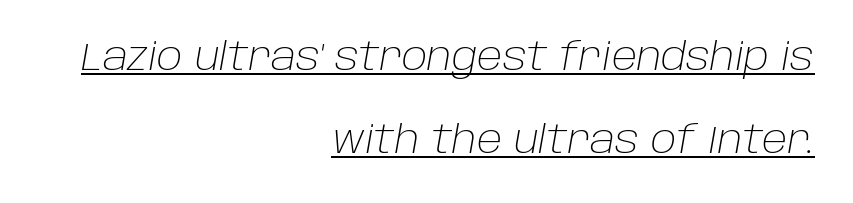
{"italic": "yes", "lean": "right", "slant_degrees": 10, "bold": "no", "weight": "light", "width": "normal", "stroke_contrast": "low", "x_height": "large", "monospaced": "no", "underline": "yes", "align": "right", "line_spacing": "loose", "line_spacing_ratio": 2.19, "letter_spacing": "normal", "letter_spacing_em": 0.0, "glyph_px": 38}
